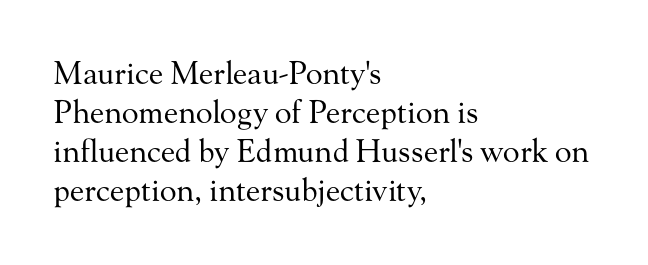
{"serif": "yes", "italic": "no", "bold": "no", "weight": "regular", "width": "normal", "stroke_contrast": "medium", "x_height": "small", "monospaced": "no", "underline": "no", "align": "left", "line_spacing": "normal", "line_spacing_ratio": 1.26, "letter_spacing": "normal", "letter_spacing_em": 0.0, "glyph_px": 31}
